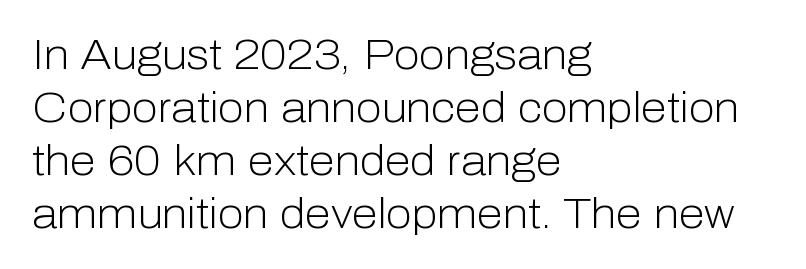
Q: Is the text bold? A: No.
Q: Is the text italic (slanted)? A: No, it is upright.
Q: Is the typeface a serif or a sans-serif typeface? A: Sans-serif.
Q: Is the text underlined? A: No.
Q: How is the paragraph aligned? A: Left-aligned.
Q: Is the spacing between letters normal or unusually wide? A: Normal.
Q: Is the spacing between lines tight, normal or loose? A: Normal.
Q: Width (condensed, normal, or wide)? A: Normal.
Q: Stroke contrast? A: Low.
Q: x-height? A: Medium.
Q: Monospaced? A: No.
